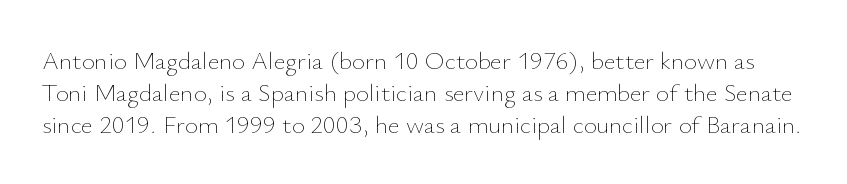
This block has exactly the height ordinary leading produces. The type sits square on the baseline with zero lean. Weight: regular or lighter. The words here are not underlined. Nobody touched the tracking dial on this one.
